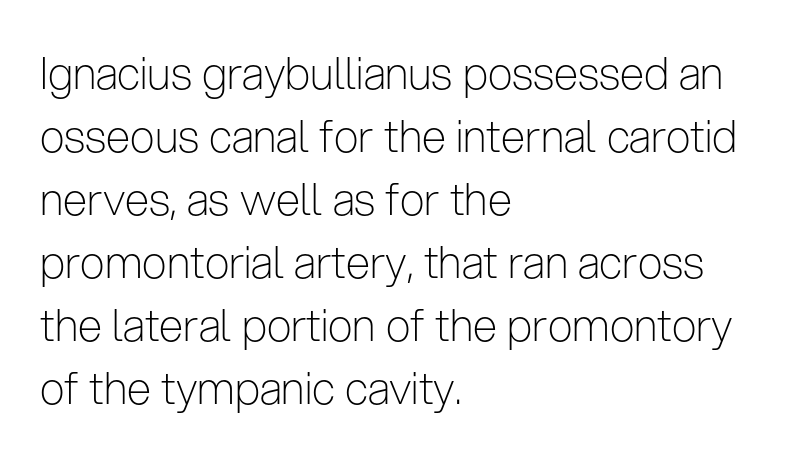
{"serif": "no", "italic": "no", "bold": "no", "weight": "light", "width": "condensed", "stroke_contrast": "low", "x_height": "medium", "monospaced": "no", "underline": "no", "align": "left", "line_spacing": "normal", "line_spacing_ratio": 1.43, "letter_spacing": "normal", "letter_spacing_em": 0.0, "glyph_px": 44}
